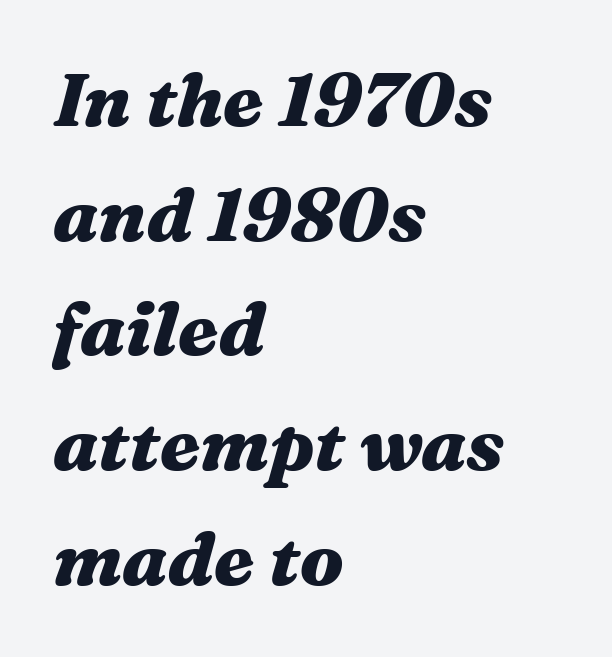
Q: Is the text bold? A: Yes.
Q: Is the text italic (slanted)? A: Yes, it leans right by about 16 degrees.
Q: Is the text underlined? A: No.
Q: How is the paragraph aligned? A: Left-aligned.
Q: Is the spacing between letters normal or unusually wide? A: Normal.
Q: Is the spacing between lines tight, normal or loose? A: Normal.
Q: Width (condensed, normal, or wide)? A: Wide.
Q: Stroke contrast? A: Medium.
Q: x-height? A: Medium.
Q: Monospaced? A: No.
